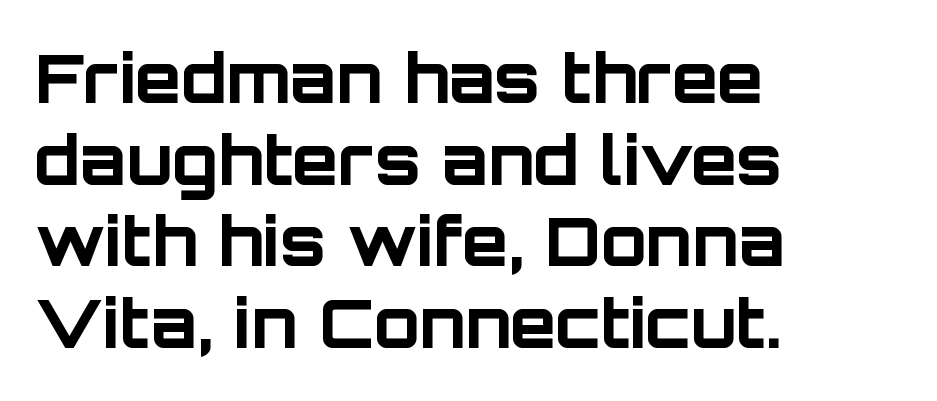
The image shows 67 px bold sans-serif type, upright; set left-aligned, line spacing 1.22x, normal letter spacing, not underlined; low stroke contrast and a large x-height.
